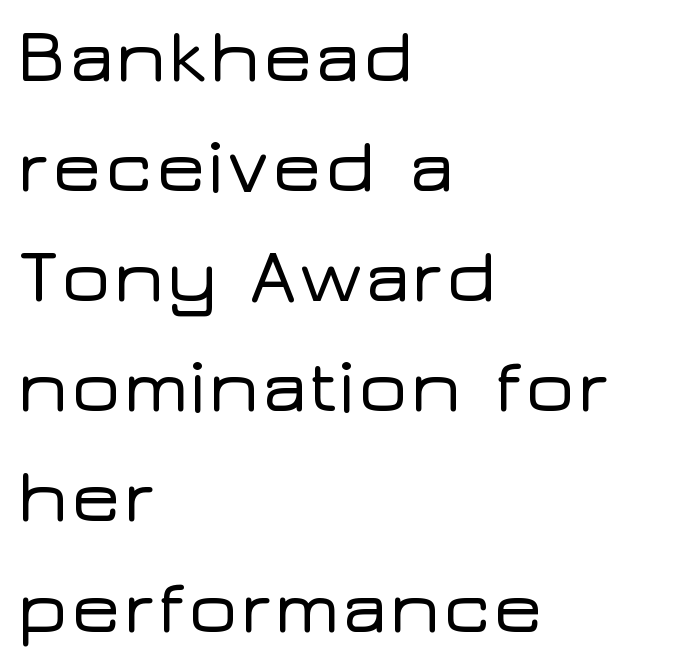
The image shows 77 px wide sans-serif type, upright; set left-aligned, normal line spacing (1.43x), normal letter spacing, not underlined; low stroke contrast and a medium x-height.
